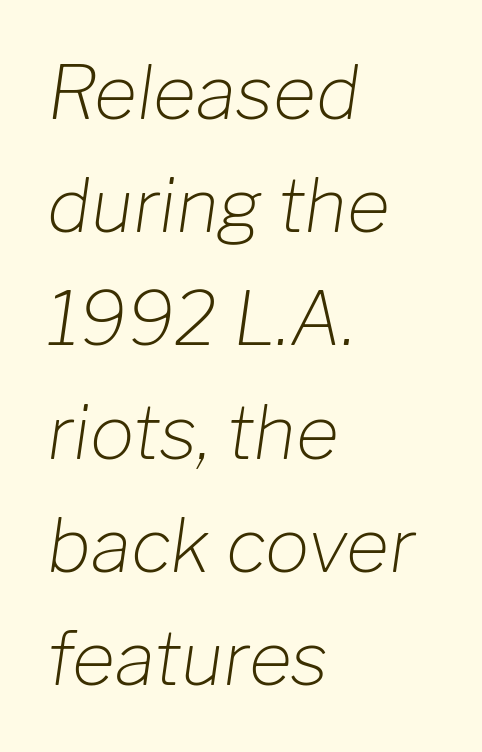
Summary of vertical rhythm: regular, with standard interline spacing. Caption: face not bold, strokes unweighted. Note the varied advance widths — an 'i' is clearly narrower than an 'm'. Observe the ordinary spacing: letters are neighbours, not strangers.
